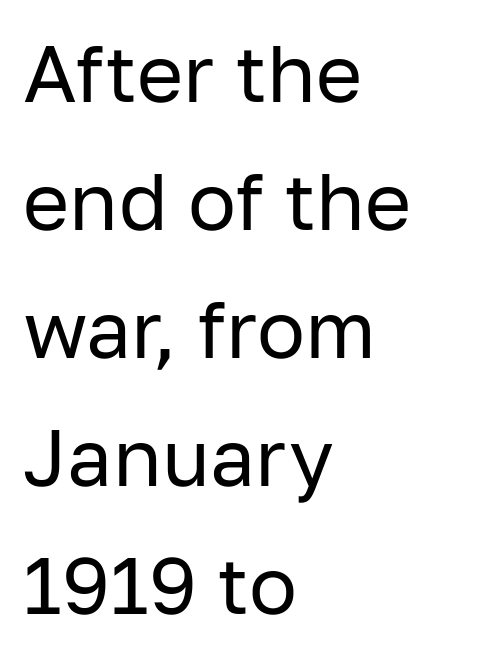
{"serif": "no", "italic": "no", "bold": "no", "weight": "regular", "width": "normal", "stroke_contrast": "low", "x_height": "medium", "monospaced": "no", "underline": "no", "align": "left", "line_spacing": "normal", "line_spacing_ratio": 1.6, "letter_spacing": "normal", "letter_spacing_em": 0.0, "glyph_px": 80}
